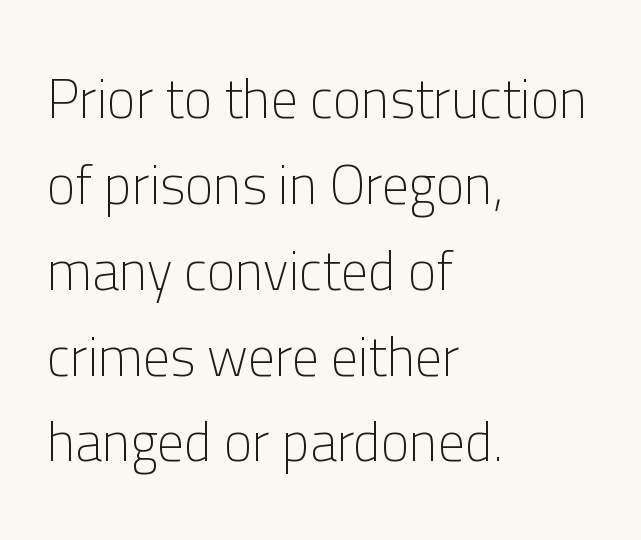
The image shows 54 px light sans-serif type, upright; set left-aligned, normal line spacing (1.59x), normal letter spacing, not underlined; low stroke contrast and a medium x-height.
